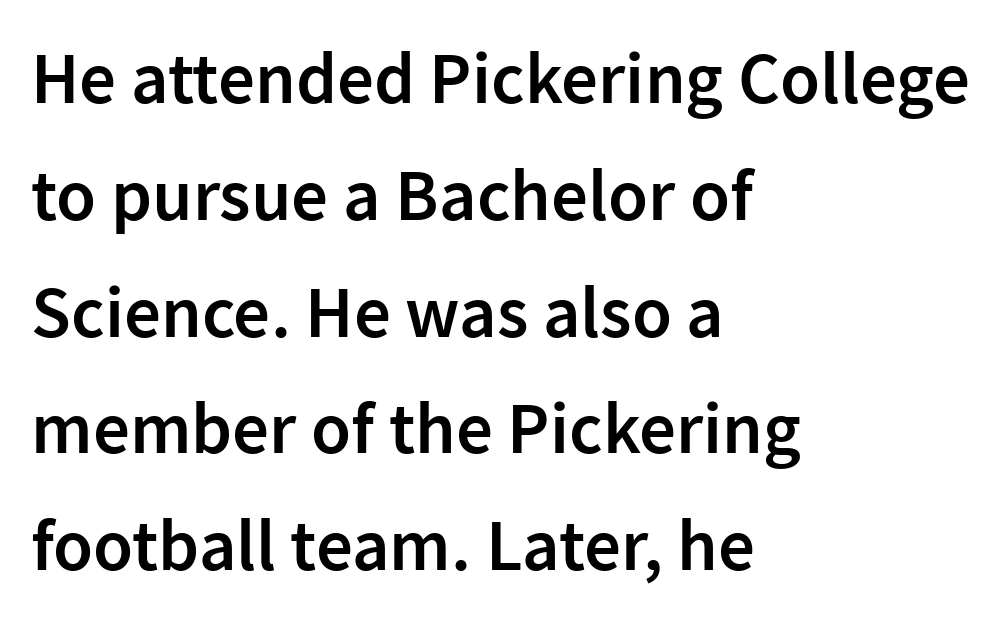
Q: Is the text bold? A: Semi-bold.
Q: Is the text italic (slanted)? A: No, it is upright.
Q: Is the typeface a serif or a sans-serif typeface? A: Sans-serif.
Q: Is the text underlined? A: No.
Q: How is the paragraph aligned? A: Left-aligned.
Q: Is the spacing between letters normal or unusually wide? A: Normal.
Q: Is the spacing between lines tight, normal or loose? A: Normal.
Q: Width (condensed, normal, or wide)? A: Normal.
Q: Stroke contrast? A: Low.
Q: x-height? A: Medium.
Q: Monospaced? A: No.
